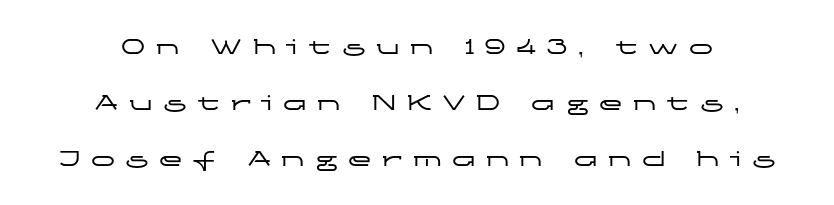
{"italic": "no", "underline": "no", "align": "center", "line_spacing": "loose", "line_spacing_ratio": 2.33, "letter_spacing": "wide", "letter_spacing_em": 0.42, "glyph_px": 24}
